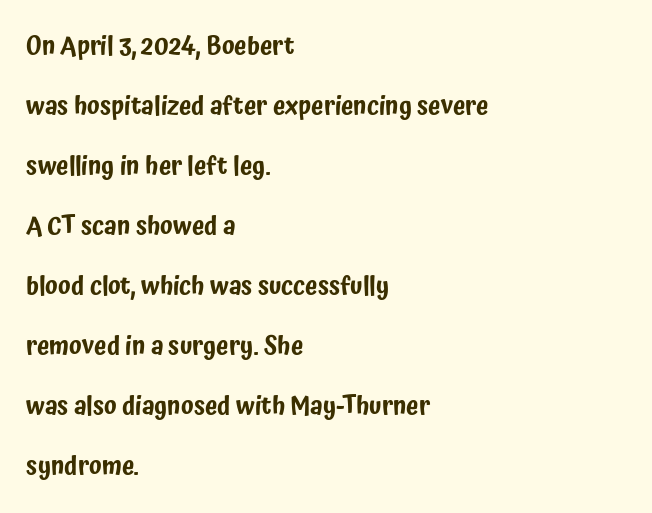
Q: Is the text italic (slanted)? A: No, it is upright.
Q: Is the text underlined? A: No.
Q: How is the paragraph aligned? A: Left-aligned.
Q: Is the spacing between letters normal or unusually wide? A: Normal.
Q: Is the spacing between lines tight, normal or loose? A: Loose.
